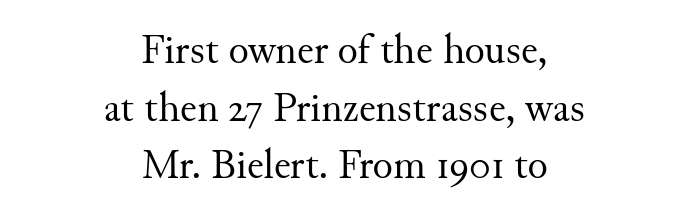
This sample keeps an unexceptional amount of space between lines. Decoration check: the copy has no underline. The setting favours the middle, as headings and verse often do. Are there feet on the stems? There are — it's a serif.
